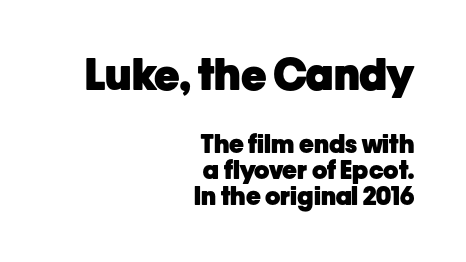
A student would notice the top passage is typeset larger than what follows. In CSS terms this would be text-align: right. This sample has the flowing, uneven cadence of proportional lettering. In terms of letterform style, serifs are entirely absent.
